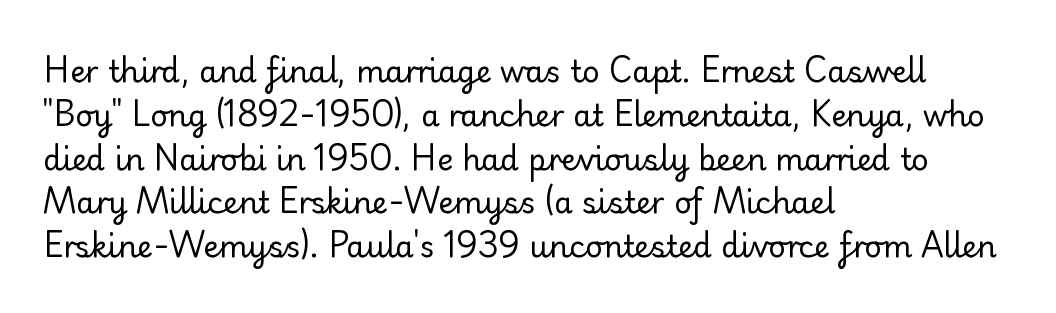
The image shows 30 px regular-weight sans-serif type, upright; set left-aligned, normal line spacing (1.46x), normal letter spacing, not underlined; low stroke contrast and a small x-height.
